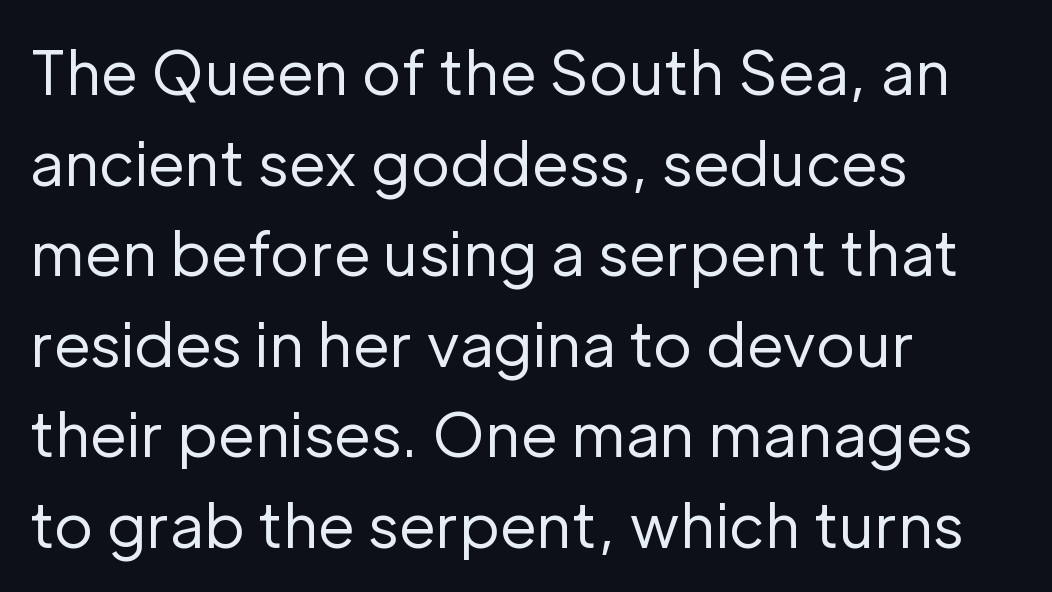
{"serif": "no", "italic": "no", "bold": "no", "weight": "regular", "width": "normal", "stroke_contrast": "low", "x_height": "medium", "monospaced": "no", "underline": "no", "align": "left", "line_spacing": "normal", "line_spacing_ratio": 1.51, "letter_spacing": "normal", "letter_spacing_em": 0.0, "glyph_px": 60}
